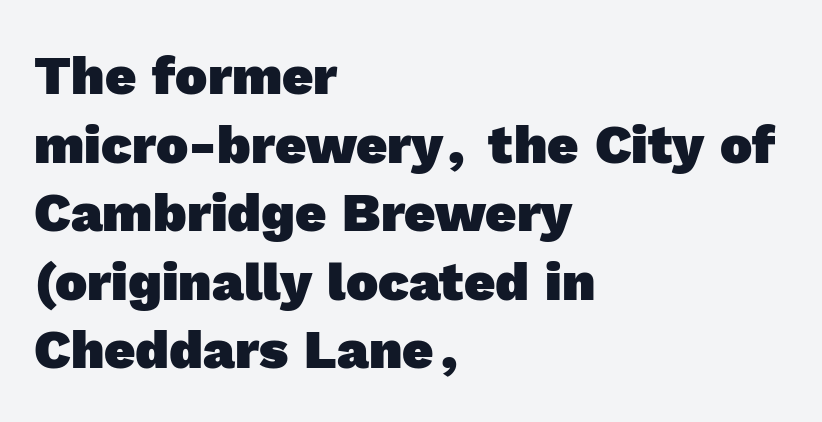
Q: Is the text bold? A: Yes.
Q: Is the typeface a serif or a sans-serif typeface? A: Sans-serif.
Q: Is the text underlined? A: No.
Q: How is the paragraph aligned? A: Left-aligned.
Q: Is the spacing between letters normal or unusually wide? A: Normal.
Q: Is the spacing between lines tight, normal or loose? A: Normal.
Q: Width (condensed, normal, or wide)? A: Normal.
Q: x-height? A: Medium.
Q: Monospaced? A: No.
